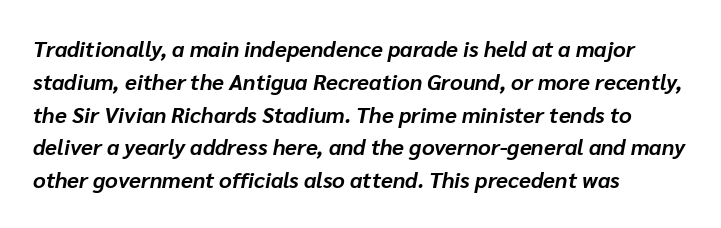
The image shows 22 px bold type, italic (leaning right); set left-aligned, normal line spacing (1.49x), normal letter spacing, not underlined.
